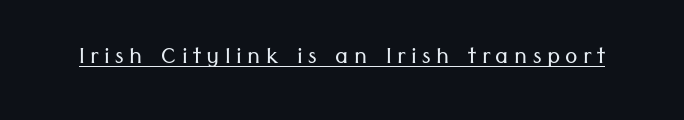
Q: Is the text bold? A: No.
Q: Is the text italic (slanted)? A: No, it is upright.
Q: Is the typeface a serif or a sans-serif typeface? A: Sans-serif.
Q: Is the text underlined? A: Yes.
Q: Width (condensed, normal, or wide)? A: Normal.
Q: Stroke contrast? A: Low.
Q: x-height? A: Medium.
Q: Monospaced? A: No.
